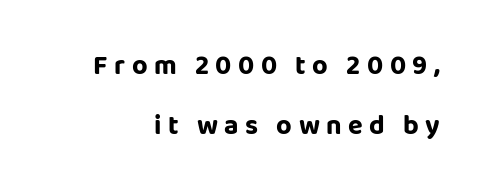
Q: Is the text bold? A: Yes.
Q: Is the text italic (slanted)? A: No, it is upright.
Q: Is the text underlined? A: No.
Q: Is the spacing between letters normal or unusually wide? A: Unusually wide.
Q: Is the spacing between lines tight, normal or loose? A: Loose.
